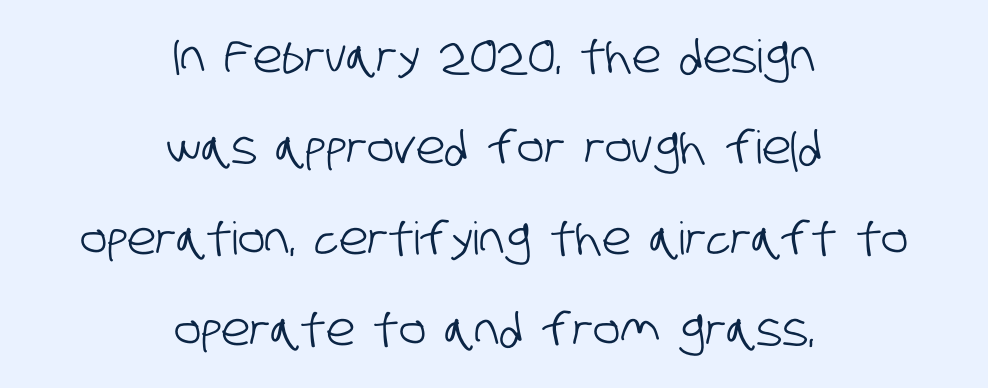
The image shows 45 px condensed sans-serif type; set centered, loose line spacing (2.02x), normal letter spacing, not underlined; low stroke contrast and a large x-height.
